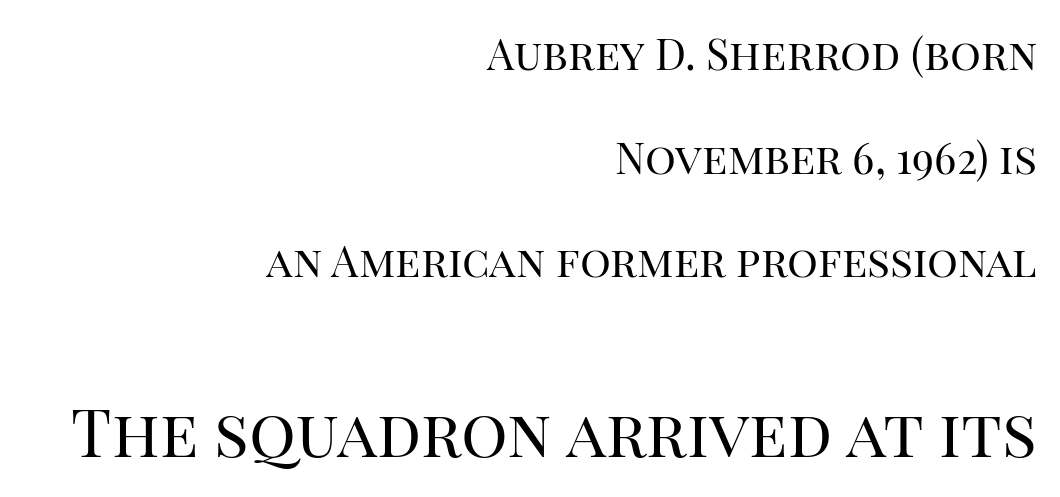
Q: Is the text bold? A: No.
Q: Is the text italic (slanted)? A: No, it is upright.
Q: Is the typeface a serif or a sans-serif typeface? A: Serif.
Q: Is the text underlined? A: No.
Q: How is the paragraph aligned? A: Right-aligned.
Q: Is the spacing between letters normal or unusually wide? A: Normal.
Q: Is the spacing between lines tight, normal or loose? A: Loose.
Q: Which block of text is set in a larger size, the first (top) or the second (bottom)? A: The second (bottom) one.
Q: Width (condensed, normal, or wide)? A: Normal.
Q: Stroke contrast? A: High.
Q: x-height? A: Large.
Q: Monospaced? A: No.
